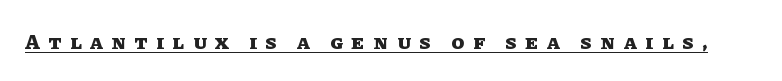
The image shows 21 px bold type, upright; set unusually wide letter spacing (+0.42 em), underlined.
